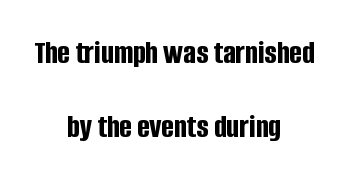
{"serif": "no", "italic": "no", "bold": "yes", "weight": "bold", "width": "condensed", "stroke_contrast": "low", "x_height": "large", "monospaced": "no", "underline": "no", "align": "center", "line_spacing": "loose", "line_spacing_ratio": 2.24, "letter_spacing": "normal", "letter_spacing_em": 0.0, "glyph_px": 33}
